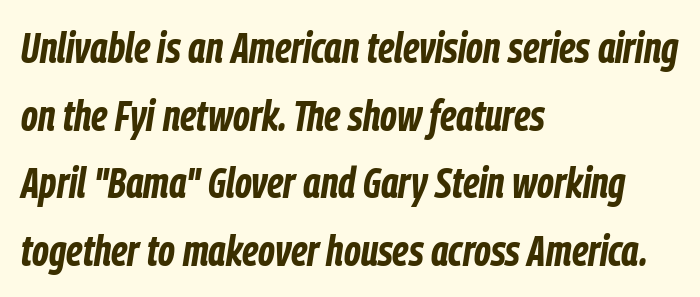
Q: Is the text bold? A: Yes.
Q: Is the text italic (slanted)? A: Yes, it leans right by about 9 degrees.
Q: Is the text underlined? A: No.
Q: How is the paragraph aligned? A: Left-aligned.
Q: Is the spacing between letters normal or unusually wide? A: Normal.
Q: Is the spacing between lines tight, normal or loose? A: Normal.
Q: Width (condensed, normal, or wide)? A: Condensed.
Q: Stroke contrast? A: Low.
Q: x-height? A: Medium.
Q: Monospaced? A: No.
